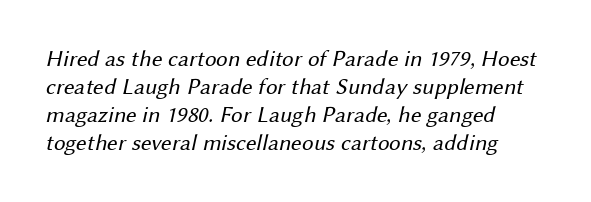
{"bold": "no", "underline": "no", "align": "left", "line_spacing_ratio": 1.22, "letter_spacing": "normal", "letter_spacing_em": 0.0, "glyph_px": 23}
